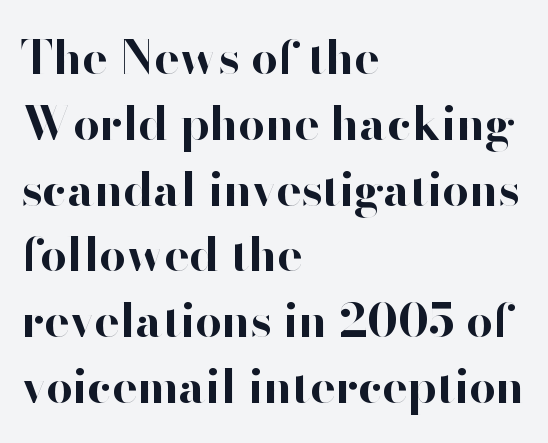
Left-aligned paragraph, ragged on the right. Check where the strokes stop: nothing finishes them off — pure sans. The baseline area is clear. Baseline-to-baseline distance is the conventional proportion of letter height. Note the varied advance widths — an 'i' is clearly narrower than an 'm'.
